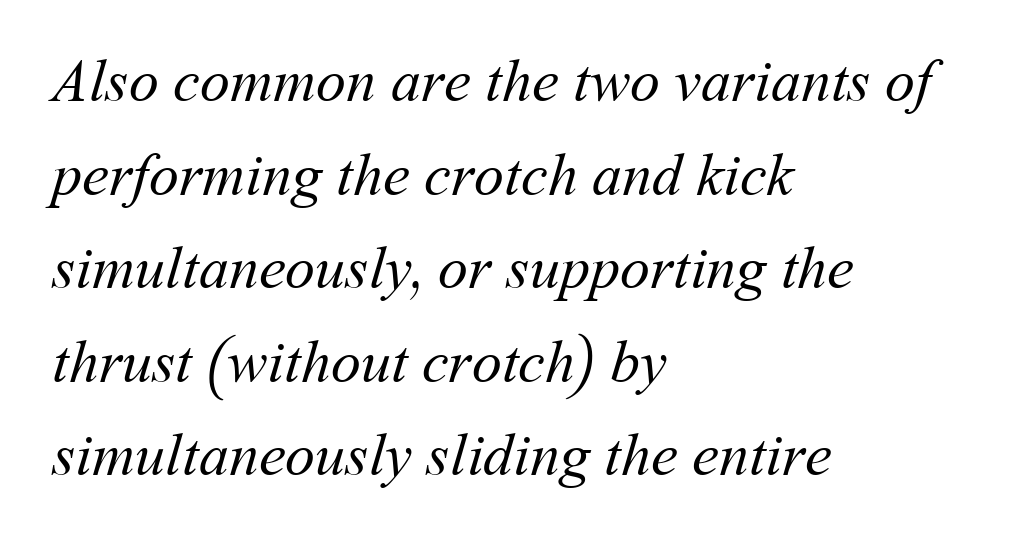
The image shows 60 px regular-weight type; set left-aligned, normal line spacing (1.56x), normal letter spacing, not underlined; medium stroke contrast and a medium x-height.
